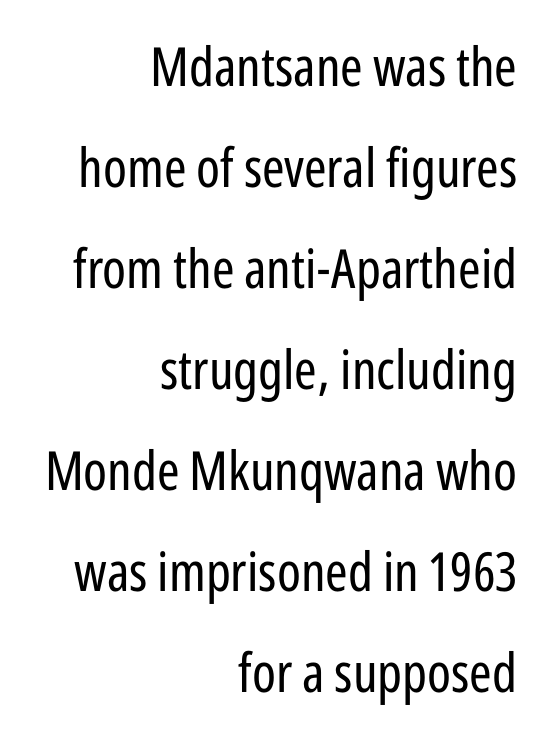
Q: Is the text bold? A: No.
Q: Is the text italic (slanted)? A: No, it is upright.
Q: Is the typeface a serif or a sans-serif typeface? A: Sans-serif.
Q: Is the text underlined? A: No.
Q: How is the paragraph aligned? A: Right-aligned.
Q: Is the spacing between letters normal or unusually wide? A: Normal.
Q: Width (condensed, normal, or wide)? A: Condensed.
Q: Stroke contrast? A: Low.
Q: x-height? A: Medium.
Q: Monospaced? A: No.
